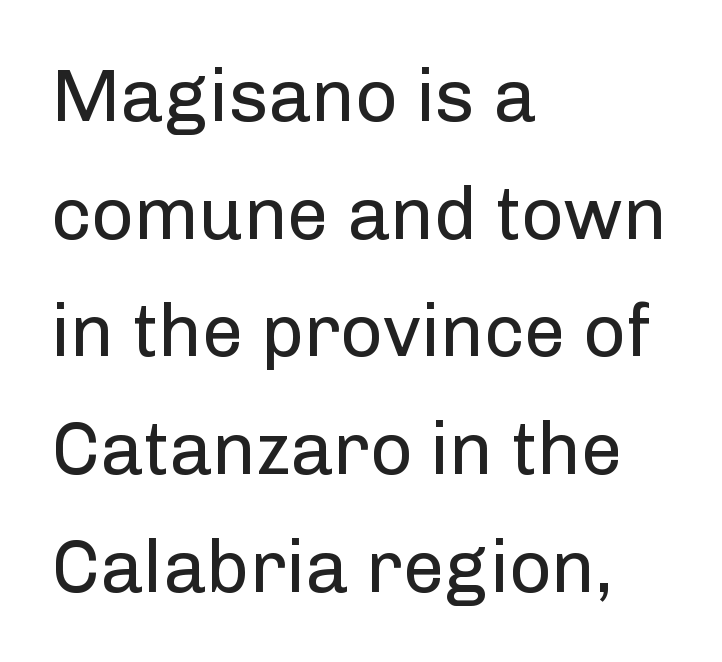
A quiet, ordinary-to-light weight characterises the typeface. This sample uses plain, unmodified letter spacing. Type style note: lacks serifs. Unlike italic type, these characters show no tilt at all. Words float on clear page, feet unadorned. The rendering anchors every line to the left-hand side.
